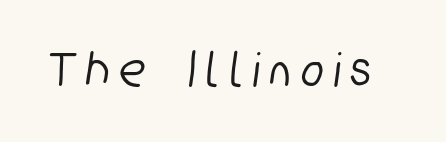
Q: Is the typeface a serif or a sans-serif typeface? A: Sans-serif.
Q: Is the text underlined? A: No.
Q: Is the spacing between letters normal or unusually wide? A: Unusually wide.
Q: Width (condensed, normal, or wide)? A: Condensed.
Q: Stroke contrast? A: Low.
Q: x-height? A: Medium.
Q: Monospaced? A: No.
